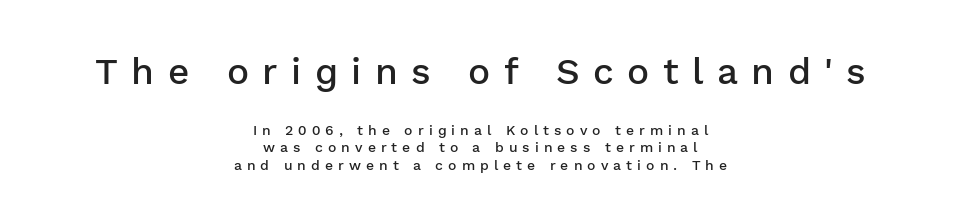
{"serif": "no", "italic": "no", "bold": "semi", "weight": "semibold", "width": "normal", "stroke_contrast": "low", "x_height": "medium", "monospaced": "no", "underline": "no", "align": "center", "line_spacing": "normal", "line_spacing_ratio": 1.25, "letter_spacing": "wide", "letter_spacing_em": 0.36, "larger_block": "first", "size_ratio": 2.64, "glyph_px": 37}
